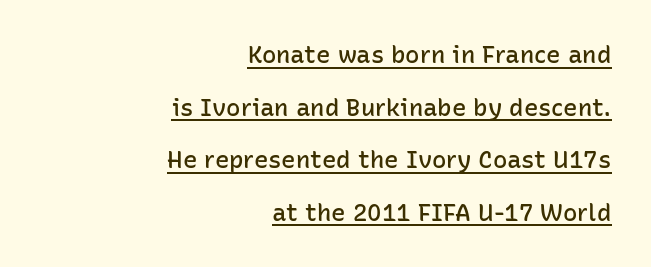
Underlined type. In terms of letterspacing, this is plain default setting. Summary of weight: moderately heavy, a semibold. Every row of glyphs terminates at an identical x-position on the right.
